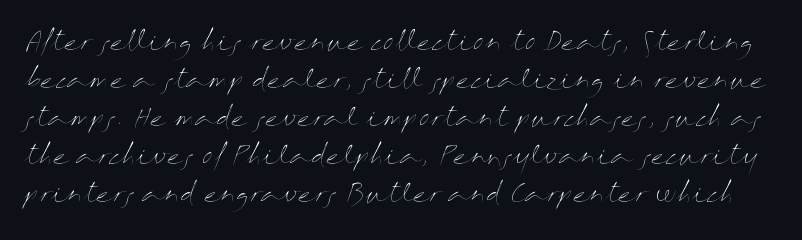
{"bold": "no", "underline": "no", "line_spacing": "normal", "line_spacing_ratio": 1.58, "letter_spacing": "normal", "letter_spacing_em": 0.0, "glyph_px": 24}
